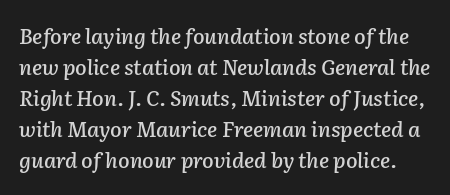
Q: Is the text italic (slanted)? A: Yes, it leans right by about 2 degrees.
Q: Is the text underlined? A: No.
Q: Is the spacing between letters normal or unusually wide? A: Normal.
Q: Is the spacing between lines tight, normal or loose? A: Normal.
